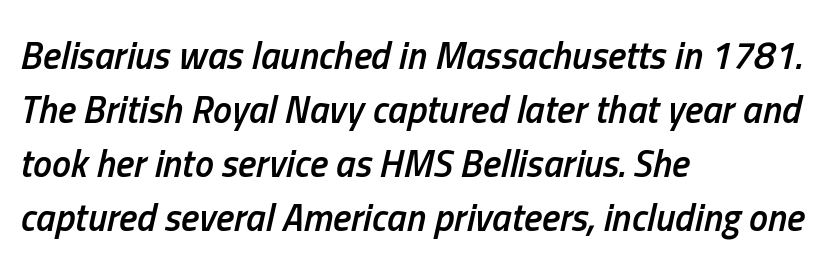
Beneath every word, the page is bare. These lines sit exactly where default settings would place them. The font is running at a semibold setting, under full bold. Words appear dense and cohesive because spacing is normal.
